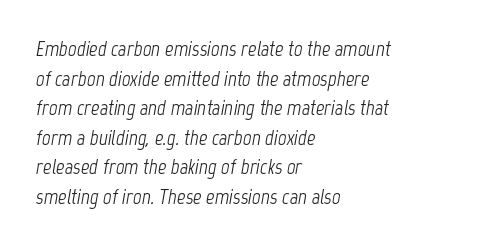
The image shows 21 px text type, italic (leaning right); set left-aligned, normal line spacing (1.41x), normal letter spacing, not underlined.
